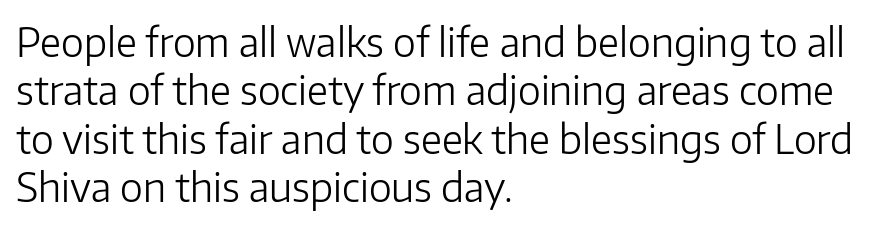
{"serif": "no", "italic": "no", "bold": "no", "weight": "light", "width": "normal", "stroke_contrast": "low", "x_height": "medium", "monospaced": "no", "underline": "no", "align": "left", "line_spacing_ratio": 1.24, "letter_spacing": "normal", "letter_spacing_em": 0.0, "glyph_px": 39}
